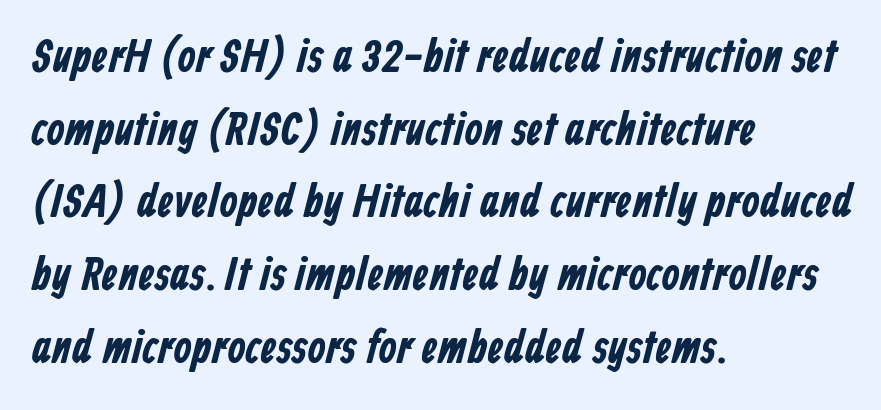
{"serif": "no", "width": "condensed", "stroke_contrast": "low", "x_height": "medium", "monospaced": "no", "underline": "no", "align": "left", "line_spacing": "normal", "line_spacing_ratio": 1.58, "letter_spacing": "normal", "letter_spacing_em": 0.0, "glyph_px": 46}
